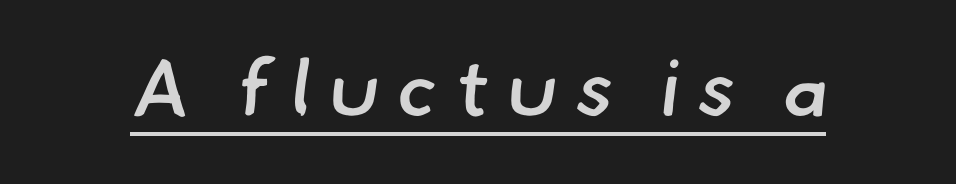
The tracking reads as deliberately expanded to a designer's eye. Varying glyph widths throughout — classic text-font behaviour. Its strokes are somewhat broadened, the hallmark of semibold type. Underlining? Definitely there.
